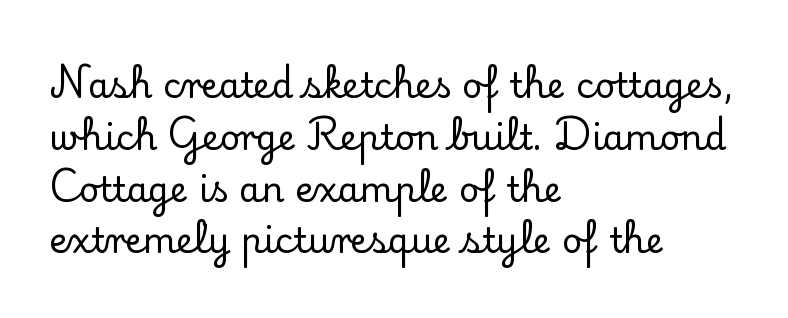
Q: Is the text italic (slanted)? A: No, it is upright.
Q: Is the typeface a serif or a sans-serif typeface? A: Serif.
Q: Is the text underlined? A: No.
Q: How is the paragraph aligned? A: Left-aligned.
Q: Is the spacing between letters normal or unusually wide? A: Normal.
Q: Is the spacing between lines tight, normal or loose? A: Normal.
Q: Width (condensed, normal, or wide)? A: Normal.
Q: Stroke contrast? A: Low.
Q: x-height? A: Small.
Q: Monospaced? A: No.
